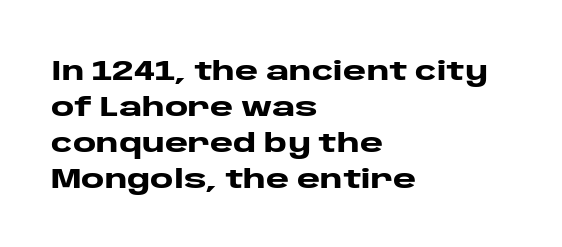
Q: Is the text bold? A: Yes.
Q: Is the text italic (slanted)? A: No, it is upright.
Q: Is the typeface a serif or a sans-serif typeface? A: Sans-serif.
Q: Is the text underlined? A: No.
Q: How is the paragraph aligned? A: Left-aligned.
Q: Is the spacing between letters normal or unusually wide? A: Normal.
Q: Is the spacing between lines tight, normal or loose? A: Normal.
Q: Width (condensed, normal, or wide)? A: Wide.
Q: Stroke contrast? A: Low.
Q: x-height? A: Large.
Q: Monospaced? A: No.
